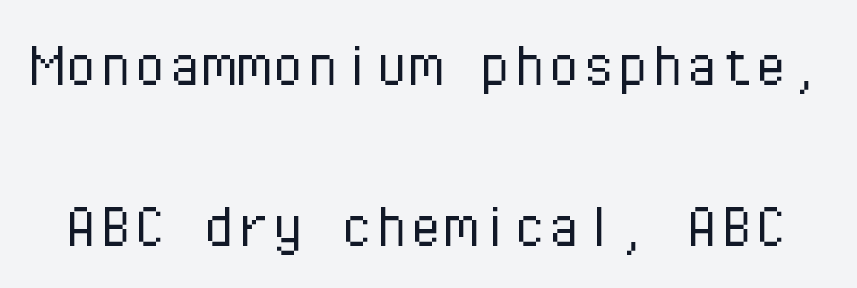
{"serif": "no", "italic": "no", "bold": "no", "weight": "light", "width": "normal", "stroke_contrast": "low", "x_height": "medium", "monospaced": "yes", "underline": "no", "line_spacing": "loose", "line_spacing_ratio": 2.34, "letter_spacing": "normal", "letter_spacing_em": 0.0, "glyph_px": 69}
